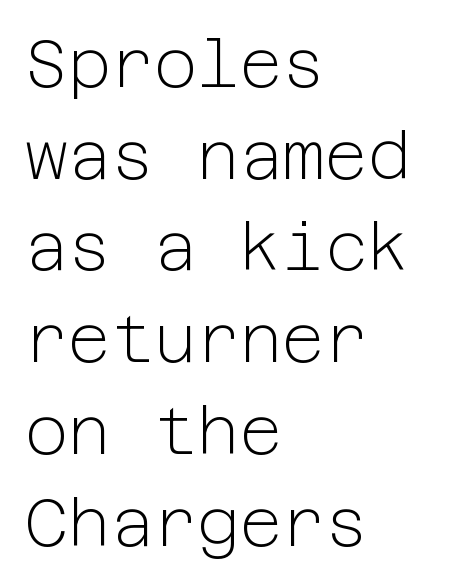
The image shows 66 px light sans-serif type, upright; set left-aligned, normal line spacing (1.39x), normal letter spacing, not underlined; low stroke contrast and a medium x-height.
